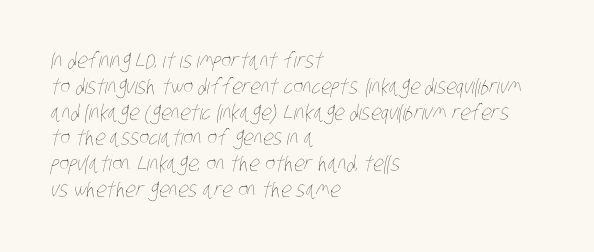
Q: Is the text bold? A: No.
Q: Is the text underlined? A: No.
Q: How is the paragraph aligned? A: Left-aligned.
Q: Is the spacing between letters normal or unusually wide? A: Normal.
